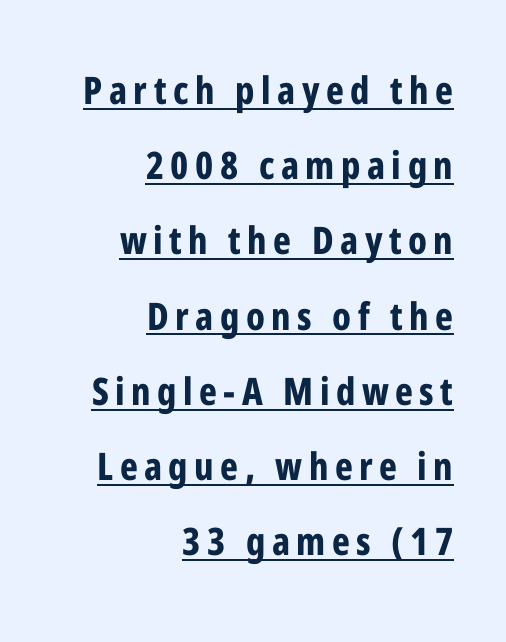
The letters stand upright; this is a roman face. The typesetter chose a ragged-left arrangement here. Compared with typical paragraphs, the rows here are farther apart. The face used here appears with an underline applied. Nothing sits at the stroke ends, so this counts as sans-serif. Pretty heavy lettering here — definitely bold.
